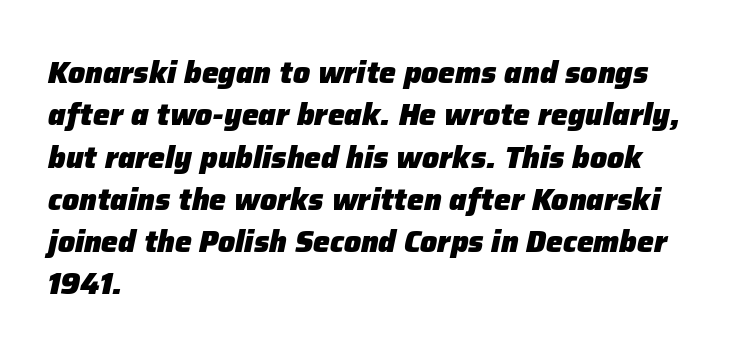
Words appear dense and cohesive because spacing is normal. A clean baseline with only descenders dipping below it. Emphasis-style slanted type is in use. These lines are rendered in a variable-pitch font. Pretty heavy lettering here — definitely bold.
